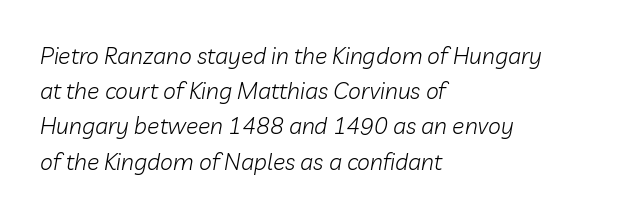
The image shows 23 px text type, italic (leaning right); set left-aligned, normal line spacing (1.53x), normal letter spacing, not underlined.
